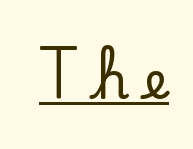
A typesetter would mark this as roman, not italic. Note the varied advance widths — an 'i' is clearly narrower than an 'm'. Loose tracking; the words dissolve into strings of separated letters. Like a heading marked for emphasis, these lines bear an underscore.
